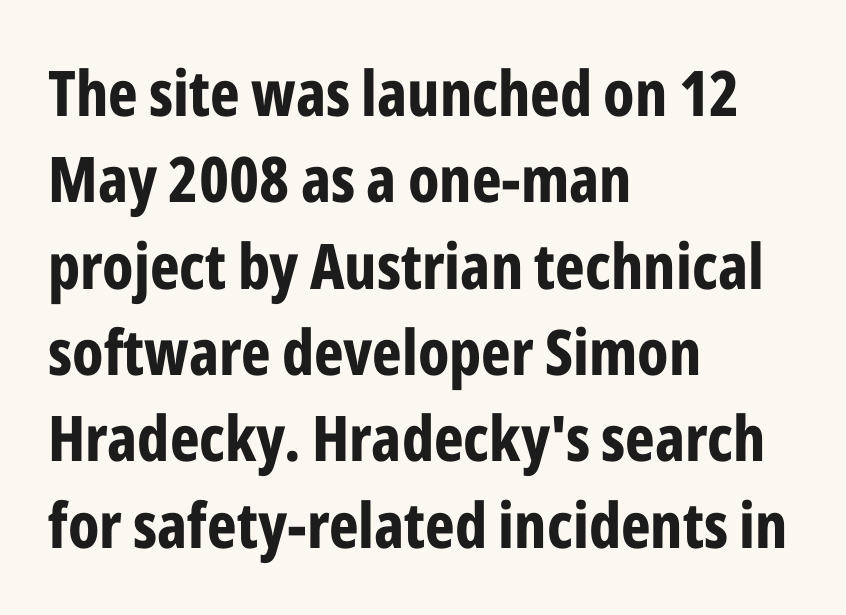
The zone under the glyphs is completely vacant. You could not count columns in this text — the font is proportionally spaced. The characters look thick and weighty, a clear bold. Horizontal alignment here is leftward, the default for most running prose. This is the regular roman posture of the typeface.
